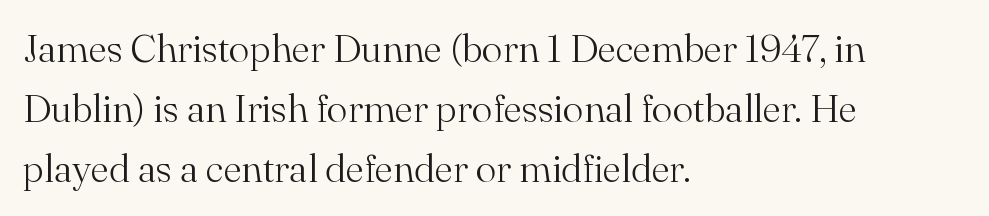
Q: Is the text bold? A: No.
Q: Is the text italic (slanted)? A: No, it is upright.
Q: Is the typeface a serif or a sans-serif typeface? A: Serif.
Q: Is the text underlined? A: No.
Q: How is the paragraph aligned? A: Left-aligned.
Q: Is the spacing between letters normal or unusually wide? A: Normal.
Q: Is the spacing between lines tight, normal or loose? A: Normal.
Q: Width (condensed, normal, or wide)? A: Normal.
Q: Stroke contrast? A: Medium.
Q: x-height? A: Small.
Q: Monospaced? A: No.
